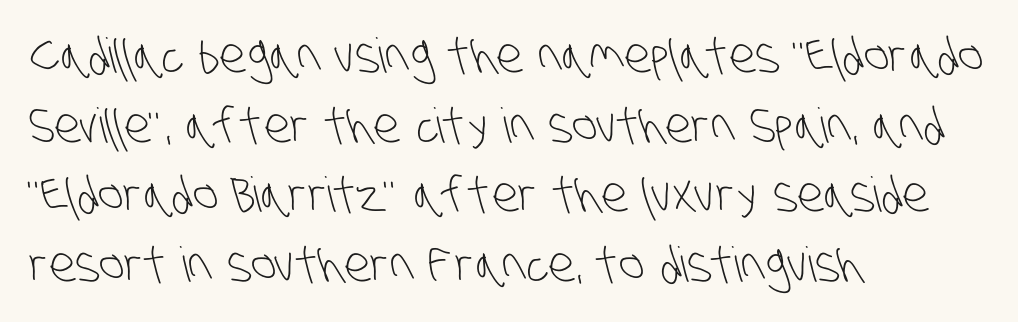
{"serif": "no", "bold": "no", "weight": "light", "width": "condensed", "stroke_contrast": "low", "x_height": "large", "monospaced": "no", "underline": "no", "align": "left", "line_spacing": "normal", "line_spacing_ratio": 1.45, "letter_spacing": "normal", "letter_spacing_em": 0.0, "glyph_px": 48}
